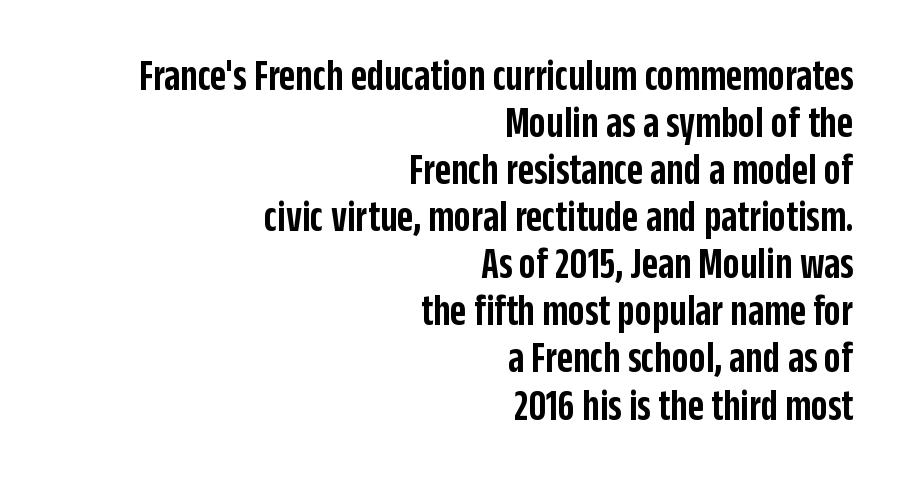
Q: Is the text bold? A: Semi-bold.
Q: Is the text italic (slanted)? A: No, it is upright.
Q: Is the typeface a serif or a sans-serif typeface? A: Sans-serif.
Q: Is the text underlined? A: No.
Q: How is the paragraph aligned? A: Right-aligned.
Q: Is the spacing between letters normal or unusually wide? A: Normal.
Q: Is the spacing between lines tight, normal or loose? A: Tight.
Q: Width (condensed, normal, or wide)? A: Condensed.
Q: Stroke contrast? A: Low.
Q: x-height? A: Large.
Q: Monospaced? A: No.
